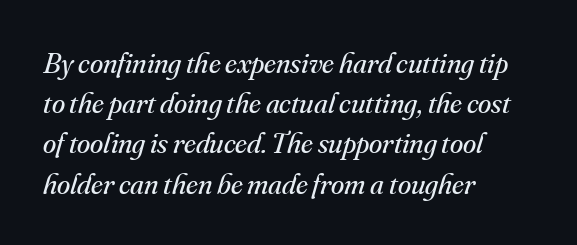
Q: Is the text bold? A: No.
Q: Is the text italic (slanted)? A: Yes, it leans right by about 16 degrees.
Q: Is the typeface a serif or a sans-serif typeface? A: Serif.
Q: Is the text underlined? A: No.
Q: How is the paragraph aligned? A: Left-aligned.
Q: Is the spacing between letters normal or unusually wide? A: Normal.
Q: Is the spacing between lines tight, normal or loose? A: Normal.
Q: Width (condensed, normal, or wide)? A: Normal.
Q: Stroke contrast? A: Medium.
Q: x-height? A: Small.
Q: Monospaced? A: No.
